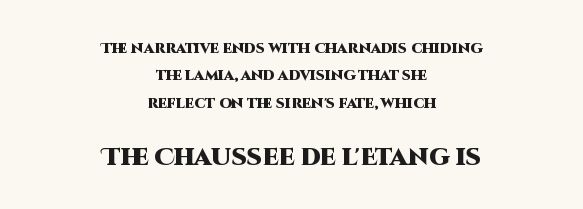
{"italic": "no", "bold": "yes", "underline": "no", "align": "center", "line_spacing": "loose", "line_spacing_ratio": 1.96, "letter_spacing": "normal", "letter_spacing_em": 0.0, "larger_block": "second", "size_ratio": 1.71, "glyph_px": 24}
